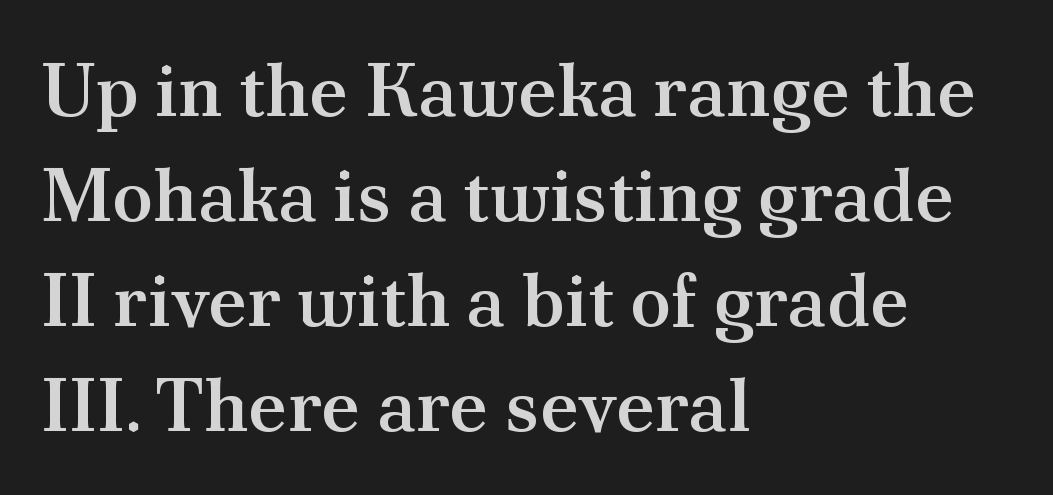
The image shows 75 px semibold serif type, upright; set left-aligned, normal line spacing (1.4x), normal letter spacing, not underlined; medium stroke contrast and a small x-height.
